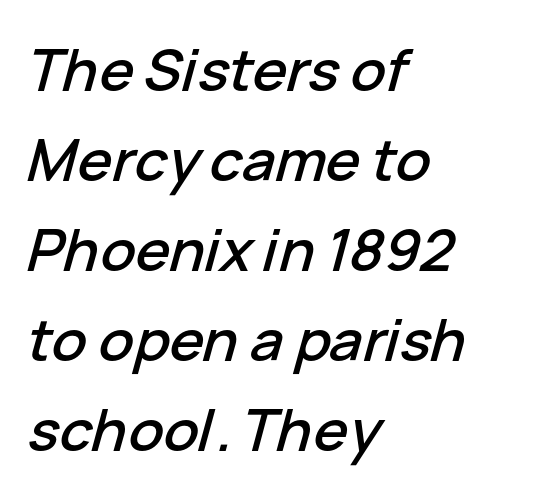
{"italic": "yes", "lean": "right", "slant_degrees": 15, "width": "normal", "stroke_contrast": "low", "x_height": "medium", "monospaced": "no", "underline": "no", "align": "left", "line_spacing": "normal", "line_spacing_ratio": 1.55, "letter_spacing": "normal", "letter_spacing_em": 0.0, "glyph_px": 58}
